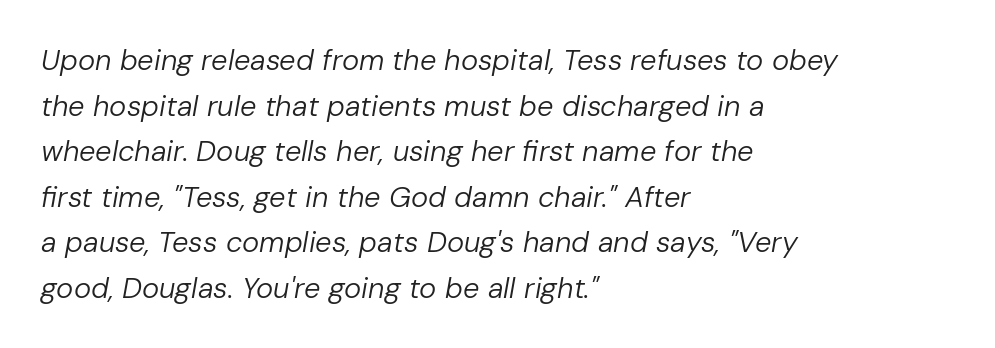
{"italic": "yes", "lean": "right", "slant_degrees": 10, "bold": "no", "weight": "regular", "width": "normal", "stroke_contrast": "low", "x_height": "medium", "monospaced": "no", "underline": "no", "align": "left", "line_spacing": "normal", "line_spacing_ratio": 1.57, "letter_spacing": "normal", "letter_spacing_em": 0.0, "glyph_px": 29}
